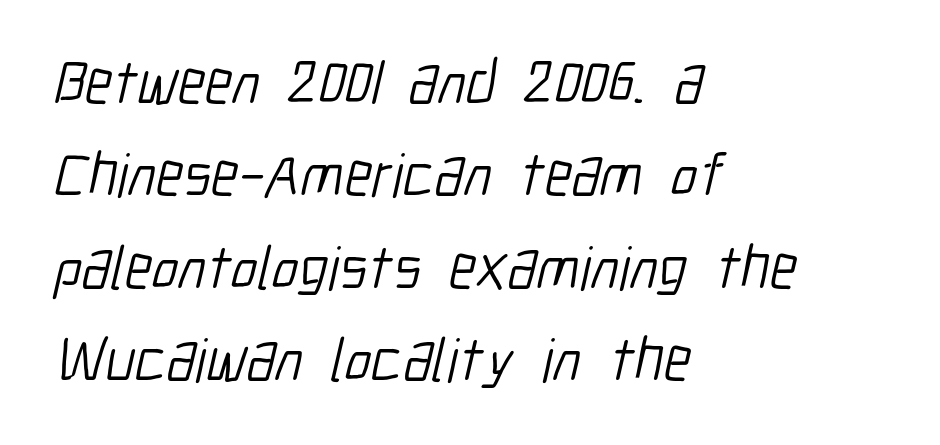
The image shows 62 px light, condensed sans-serif type; set left-aligned, normal line spacing (1.49x), normal letter spacing, not underlined; low stroke contrast and a medium x-height.
